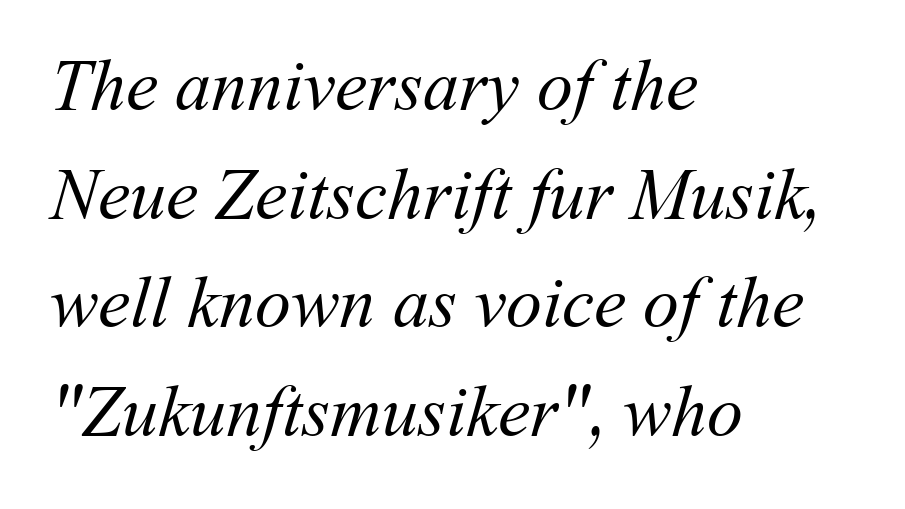
{"bold": "no", "weight": "regular", "width": "normal", "stroke_contrast": "medium", "x_height": "medium", "monospaced": "no", "underline": "no", "align": "left", "line_spacing": "normal", "line_spacing_ratio": 1.51, "letter_spacing": "normal", "letter_spacing_em": 0.0, "glyph_px": 72}
